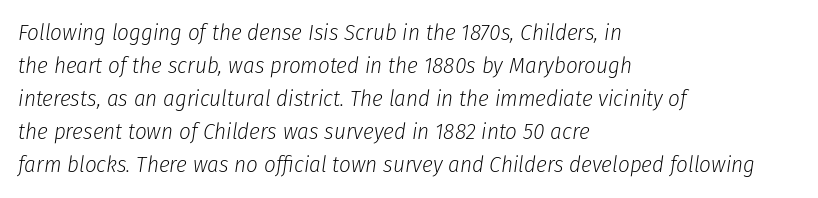
The image shows 23 px text type, italic (leaning right); set left-aligned, normal line spacing (1.44x), normal letter spacing, not underlined.
